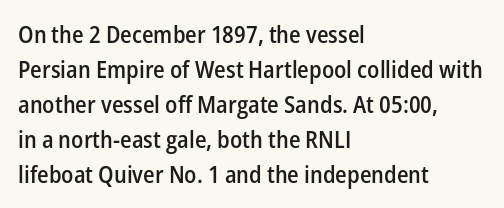
Teacher's note: observe the even left margin — that is flush-left alignment. The letters stand upright; this is a roman face. The string is rendered with underlining switched off. A somewhat darkened texture: the type is semibold rather than bold.
